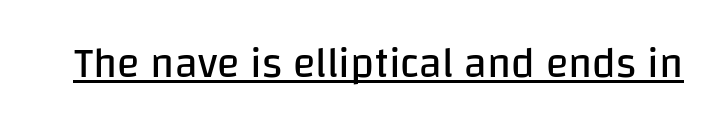
Think of a printed novel: that variable character pitch is what you see here. Letter spacing: default. Check where the strokes stop: nothing finishes them off — pure sans. Emphasis is given by a line drawn under the lettering. Every character sits straight up, as roman type does. The weight would be labelled regular, book, light, or lighter still.
